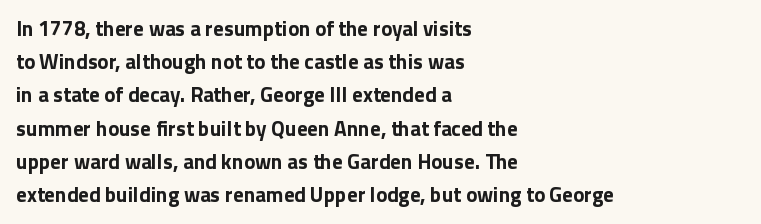
The image shows 21 px bold type, upright; set left-aligned, normal line spacing (1.58x), normal letter spacing, not underlined.
